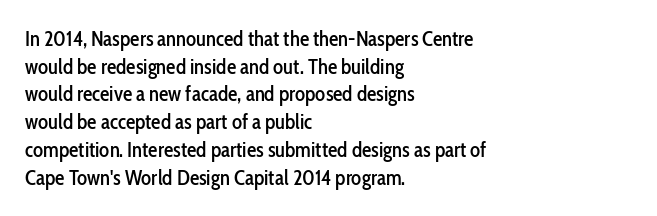
Every character sits straight up, as roman type does. Decoration check: the copy has no underline. A normal amount of white space separates one row of letters from the next. The passage shown has conventional tracking throughout.
